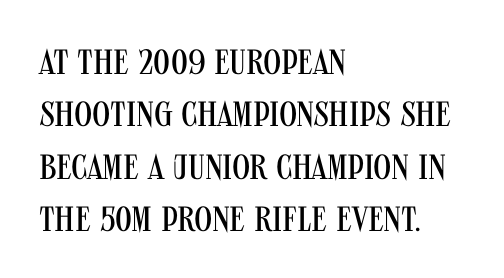
Q: Is the text bold? A: No.
Q: Is the text italic (slanted)? A: No, it is upright.
Q: Is the typeface a serif or a sans-serif typeface? A: Sans-serif.
Q: Is the text underlined? A: No.
Q: How is the paragraph aligned? A: Left-aligned.
Q: Is the spacing between letters normal or unusually wide? A: Normal.
Q: Is the spacing between lines tight, normal or loose? A: Normal.
Q: Width (condensed, normal, or wide)? A: Condensed.
Q: Stroke contrast? A: Medium.
Q: x-height? A: Large.
Q: Monospaced? A: No.
